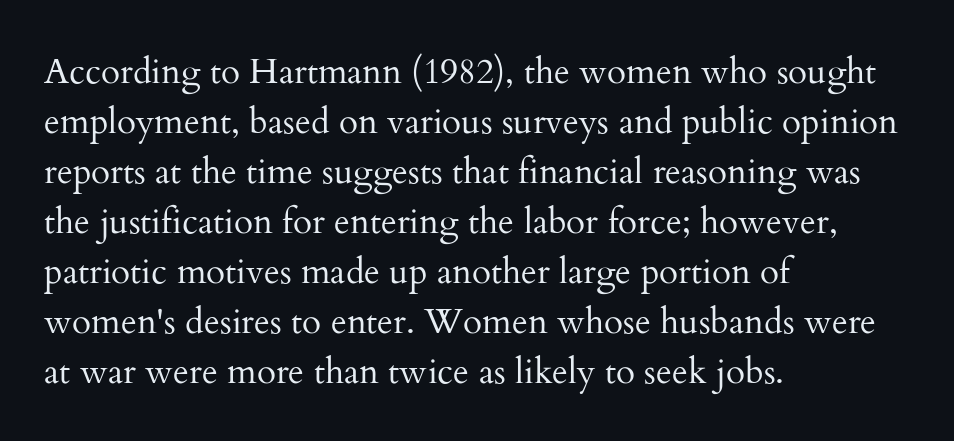
Q: Is the text bold? A: No.
Q: Is the text italic (slanted)? A: No, it is upright.
Q: Is the typeface a serif or a sans-serif typeface? A: Serif.
Q: Is the text underlined? A: No.
Q: How is the paragraph aligned? A: Left-aligned.
Q: Is the spacing between letters normal or unusually wide? A: Normal.
Q: Is the spacing between lines tight, normal or loose? A: Normal.
Q: Width (condensed, normal, or wide)? A: Normal.
Q: Stroke contrast? A: Medium.
Q: x-height? A: Small.
Q: Monospaced? A: No.
